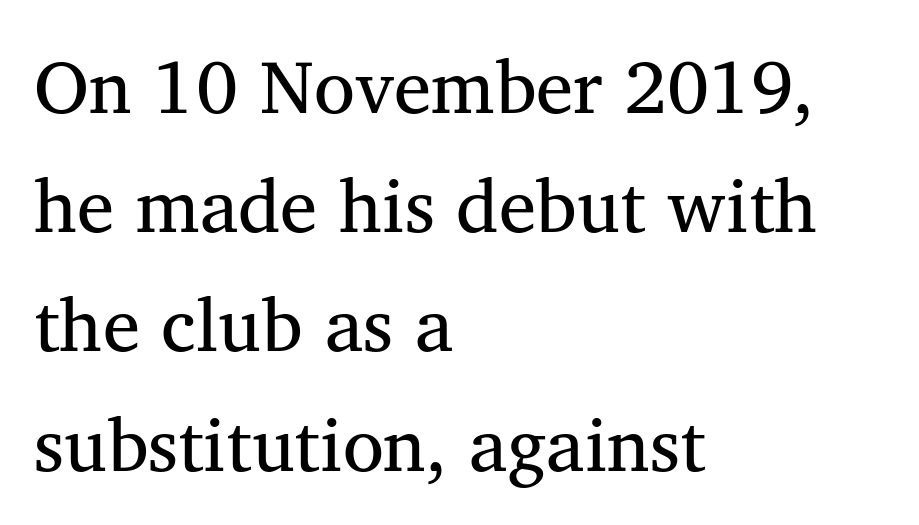
The paragraph shown leans on its left margin. Observe the serifs anchoring each vertical stroke in this sample. Italic: no, the glyphs are upright roman. A typesetter would call this zero additional tracking.
